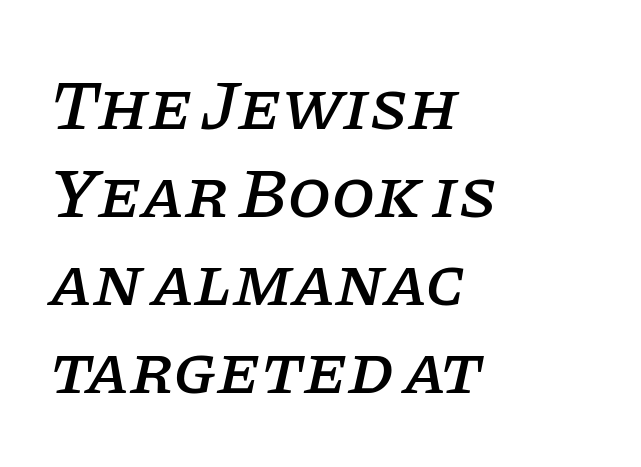
Q: Is the text italic (slanted)? A: Yes, it leans right by about 11 degrees.
Q: Is the typeface a serif or a sans-serif typeface? A: Serif.
Q: Is the text underlined? A: No.
Q: How is the paragraph aligned? A: Left-aligned.
Q: Is the spacing between letters normal or unusually wide? A: Normal.
Q: Width (condensed, normal, or wide)? A: Normal.
Q: Stroke contrast? A: Low.
Q: x-height? A: Large.
Q: Monospaced? A: No.
